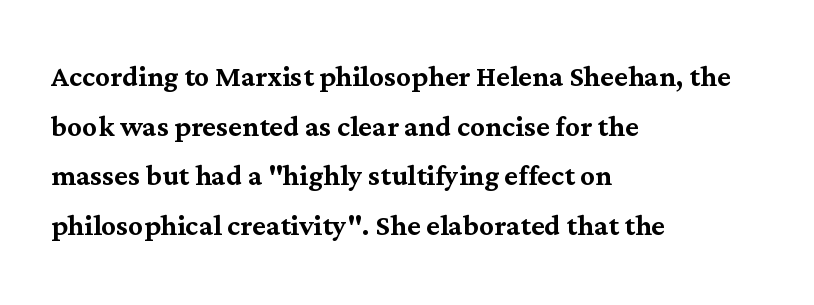
{"serif": "yes", "italic": "no", "width": "normal", "stroke_contrast": "medium", "x_height": "medium", "monospaced": "no", "underline": "no", "align": "left", "line_spacing": "normal", "line_spacing_ratio": 1.34, "letter_spacing": "normal", "letter_spacing_em": 0.0, "glyph_px": 37}
